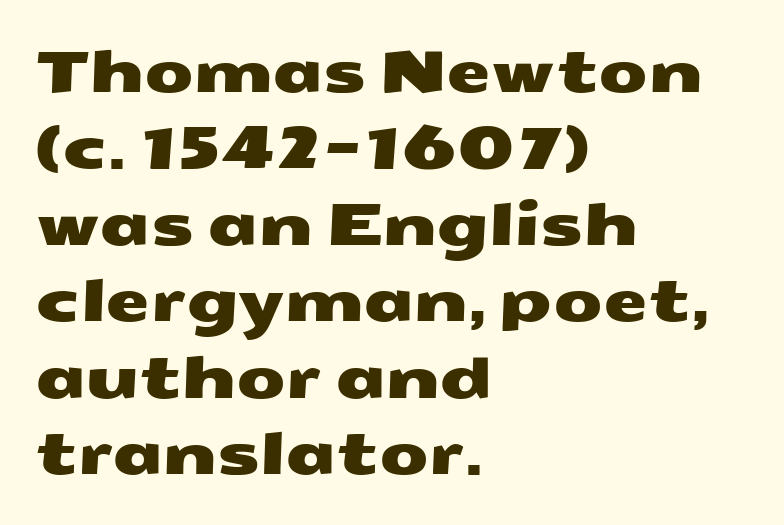
In terms of letterspacing, this is plain default setting. What's the leading like? Ordinary, nothing unusual. Lines of text with bare space underneath. Looks like regular typesetting: each glyph gets only the width it needs.
